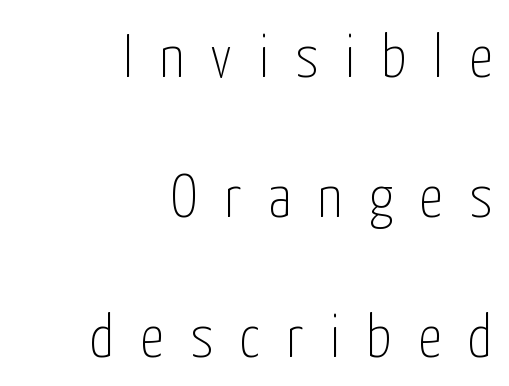
A typesetter would label this face a sans. Whoever set this chose breathing room over compactness in the vertical rhythm. Unmarked baselines from the first word to the last. Caption: face not bold, strokes unweighted. The letters stand upright; this is a roman face. Is this a fixed-width face? No — the glyphs have proportional, varying widths.
